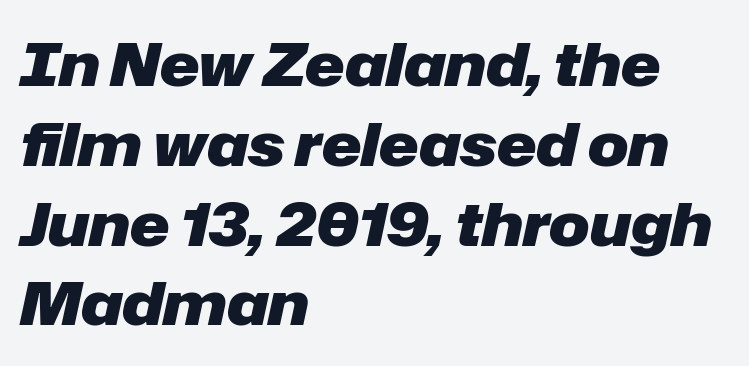
Every character sits at an angle, as italics do. Whoever set this chose a conventional vertical rhythm. Nobody touched the tracking dial on this one. In terms of weight, the rendering is a true, heavy bold. Note the varied advance widths — an 'i' is clearly narrower than an 'm'.
